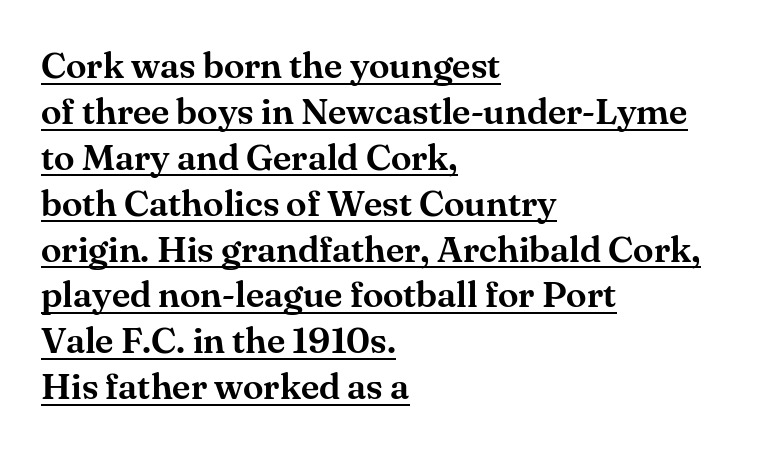
Q: Is the text italic (slanted)? A: No, it is upright.
Q: Is the typeface a serif or a sans-serif typeface? A: Serif.
Q: Is the text underlined? A: Yes.
Q: How is the paragraph aligned? A: Left-aligned.
Q: Is the spacing between letters normal or unusually wide? A: Normal.
Q: Width (condensed, normal, or wide)? A: Normal.
Q: Stroke contrast? A: Medium.
Q: x-height? A: Small.
Q: Monospaced? A: No.
